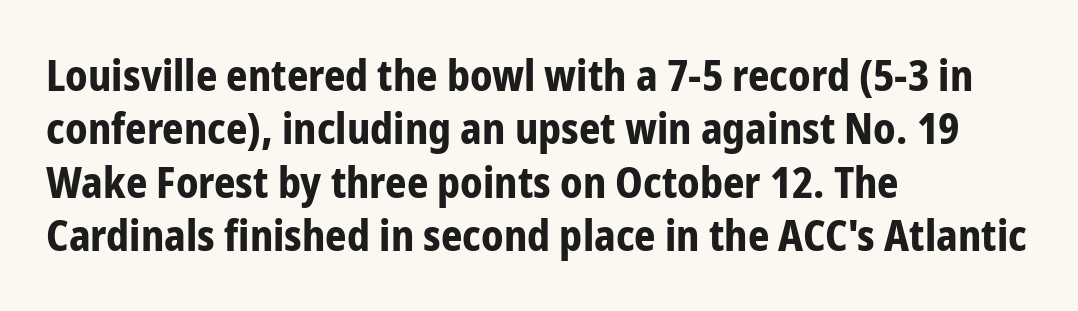
The image shows 42 px bold, condensed sans-serif type, upright; set left-aligned, normal line spacing (1.27x), normal letter spacing, not underlined; low stroke contrast and a medium x-height.
